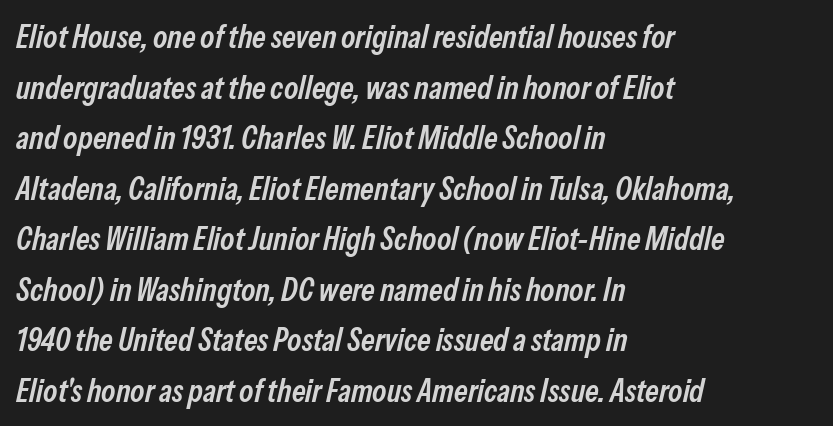
{"italic": "yes", "lean": "right", "slant_degrees": 13, "bold": "semi", "weight": "semibold", "width": "condensed", "stroke_contrast": "low", "x_height": "medium", "monospaced": "no", "underline": "no", "align": "left", "line_spacing": "normal", "line_spacing_ratio": 1.58, "letter_spacing": "normal", "letter_spacing_em": 0.0, "glyph_px": 32}
